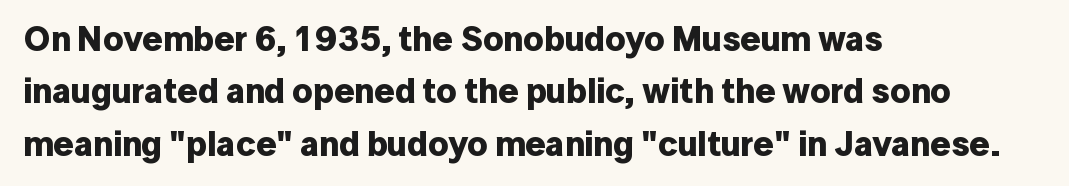
The image shows 35 px bold sans-serif type, upright; set left-aligned, normal line spacing (1.5x), normal letter spacing, not underlined; low stroke contrast and a medium x-height.
